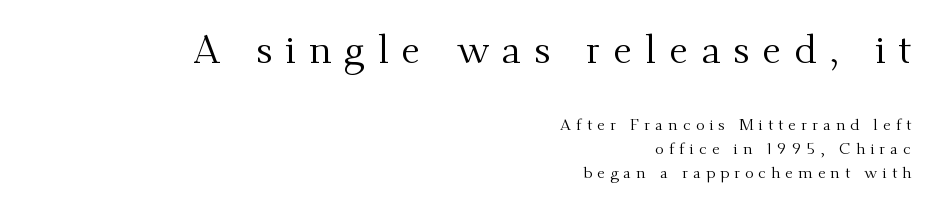
{"serif": "yes", "italic": "no", "bold": "no", "weight": "regular", "width": "normal", "stroke_contrast": "medium", "x_height": "small", "monospaced": "no", "underline": "no", "align": "right", "line_spacing": "normal", "line_spacing_ratio": 1.52, "letter_spacing": "wide", "letter_spacing_em": 0.32, "larger_block": "first", "size_ratio": 2.5, "glyph_px": 40}
